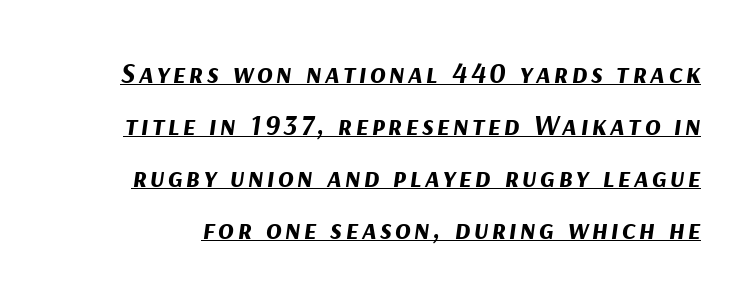
{"italic": "yes", "lean": "right", "slant_degrees": 9, "bold": "yes", "weight": "bold", "width": "normal", "stroke_contrast": "medium", "x_height": "medium", "monospaced": "no", "underline": "yes", "line_spacing_ratio": 1.79, "glyph_px": 29}
